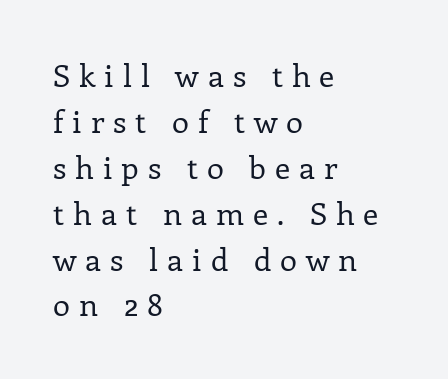
Stroke mass is kept to a normal reading level or below. Glance below the letters and you will spot only blank space. These lines sit exactly where default settings would place them. Does the lettering tilt? It doesn't — this is upright. Examine the stroke ends and you'll spot serifs.
